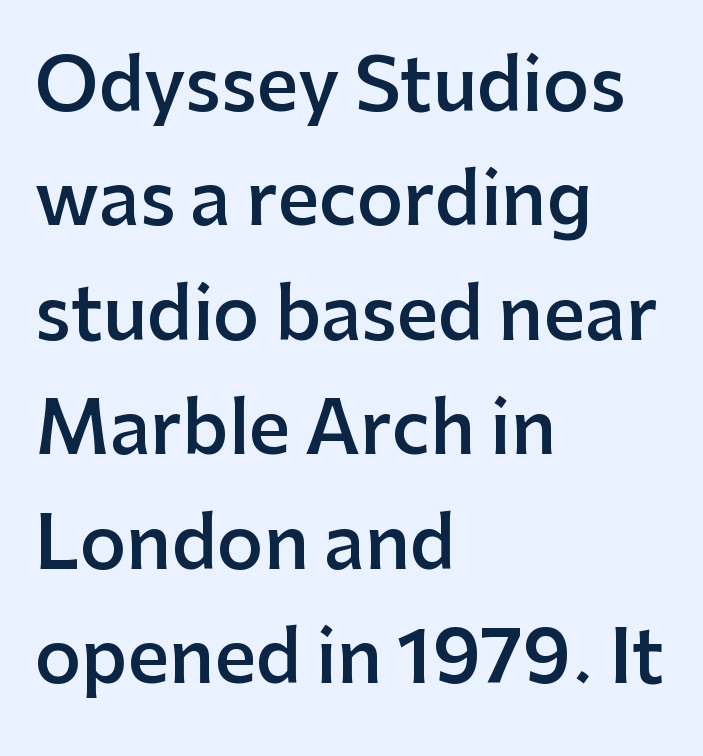
The image shows 72 px semibold sans-serif type, upright; set left-aligned, normal line spacing (1.59x), normal letter spacing, not underlined; low stroke contrast and a medium x-height.
